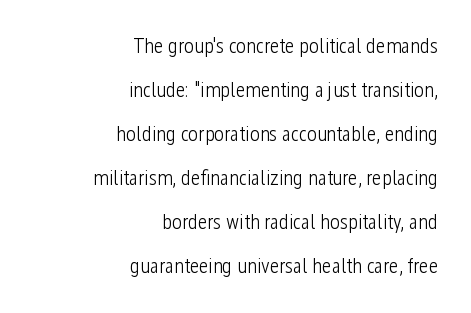
The image shows 21 px text type, upright; set right-aligned, loose line spacing (2.1x), normal letter spacing, not underlined.
